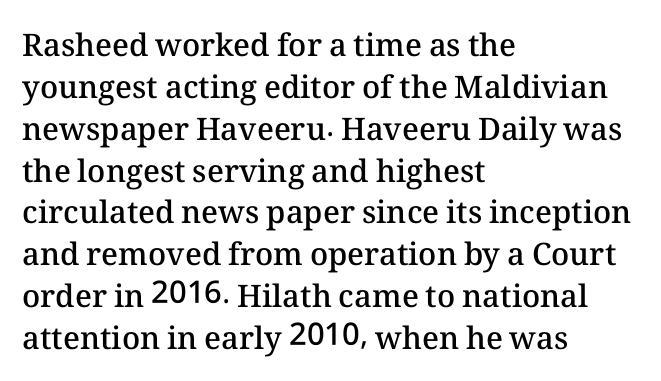
Q: Is the text bold? A: Semi-bold.
Q: Is the text italic (slanted)? A: No, it is upright.
Q: Is the text underlined? A: No.
Q: How is the paragraph aligned? A: Left-aligned.
Q: Is the spacing between letters normal or unusually wide? A: Normal.
Q: Is the spacing between lines tight, normal or loose? A: Normal.
Q: Width (condensed, normal, or wide)? A: Normal.
Q: Stroke contrast? A: Medium.
Q: x-height? A: Medium.
Q: Monospaced? A: No.
